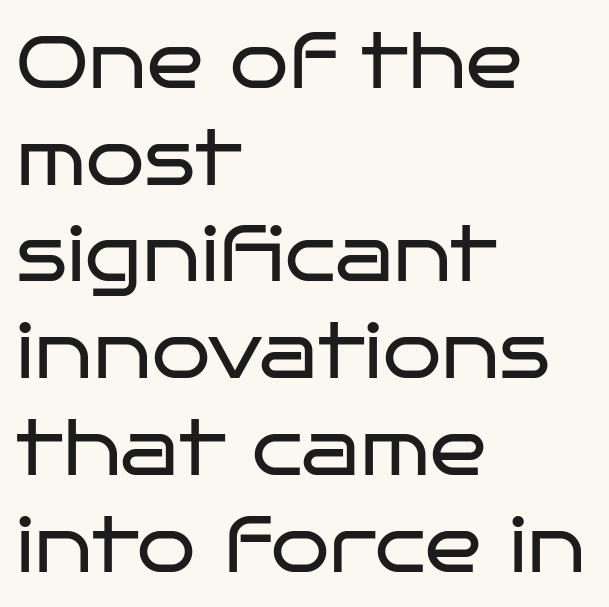
{"serif": "no", "italic": "no", "bold": "no", "weight": "regular", "width": "wide", "stroke_contrast": "low", "x_height": "large", "monospaced": "no", "underline": "no", "align": "left", "line_spacing": "normal", "line_spacing_ratio": 1.29, "letter_spacing": "normal", "letter_spacing_em": 0.0, "glyph_px": 75}
